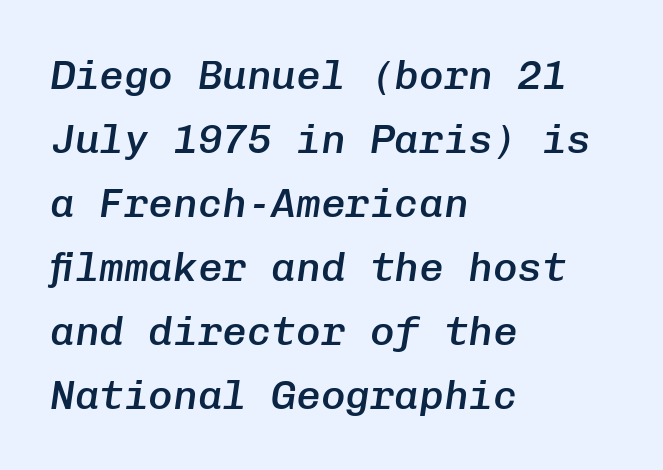
Horizontal bands of white between lines are of average thickness. The type is set solid horizontally, with unmodified tracking. The gap between lines stays unmarked. Note the uniform advance width — an 'i' takes as much space as an 'm'. Designer's note — italics engaged. Every letter is mildly thick-stroked: semibold rather than bold.
